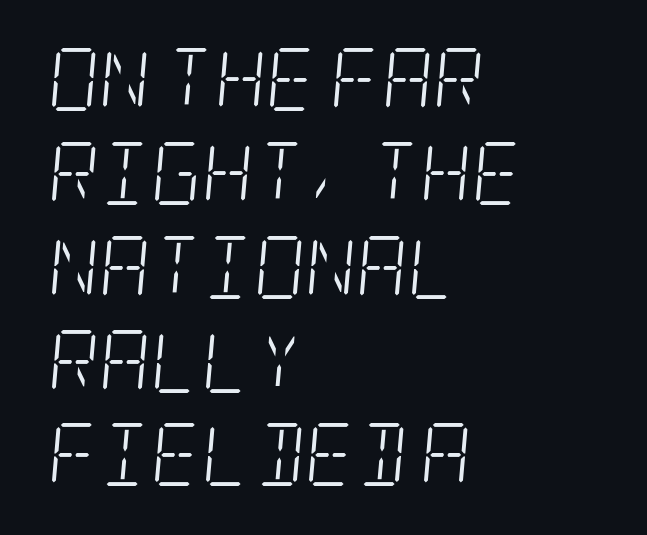
Q: Is the text bold? A: No.
Q: Is the text italic (slanted)? A: Yes, it leans right by about 5 degrees.
Q: Is the typeface a serif or a sans-serif typeface? A: Serif.
Q: Is the text underlined? A: No.
Q: How is the paragraph aligned? A: Left-aligned.
Q: Is the spacing between letters normal or unusually wide? A: Normal.
Q: Is the spacing between lines tight, normal or loose? A: Normal.
Q: Width (condensed, normal, or wide)? A: Condensed.
Q: Stroke contrast? A: Low.
Q: x-height? A: Large.
